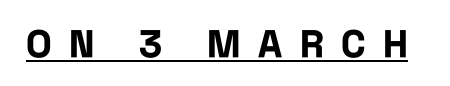
The image shows 38 px bold, condensed sans-serif type, upright; set unusually wide letter spacing (+0.46 em), underlined; low stroke contrast and a large x-height.
